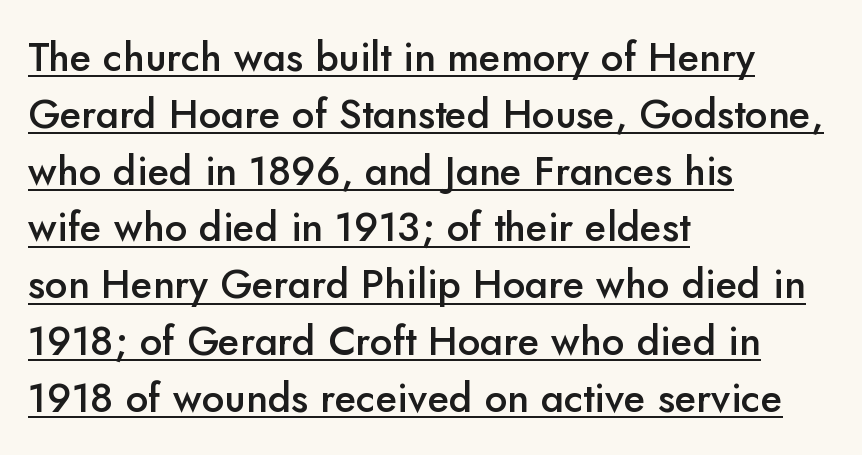
The image shows 40 px semibold sans-serif type, upright; set left-aligned, normal line spacing (1.42x), normal letter spacing, underlined; low stroke contrast and a small x-height.
